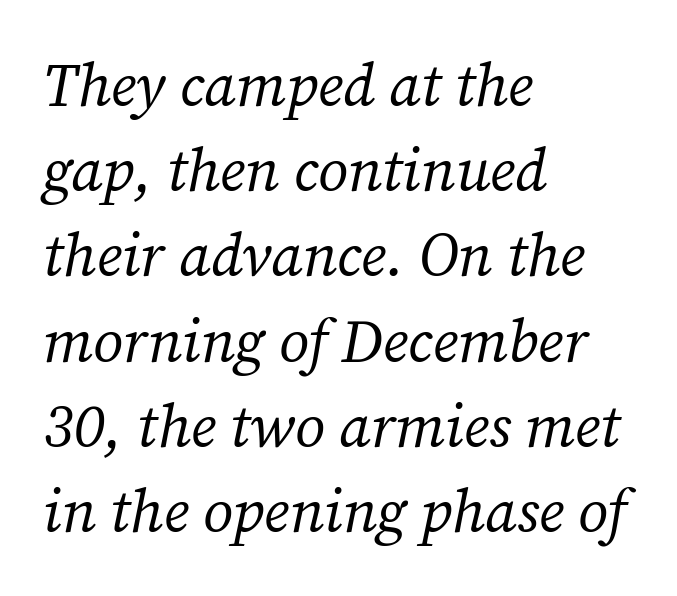
In terms of letterform style, serifs are clearly present. Is the letter spacing exaggerated? No — it looks like the ordinary default. The setting favours the left margin, as ordinary paragraphs usually do. Is this a fixed-width face? No — the glyphs have proportional, varying widths. Only glyphs here, with clear space below each row.
